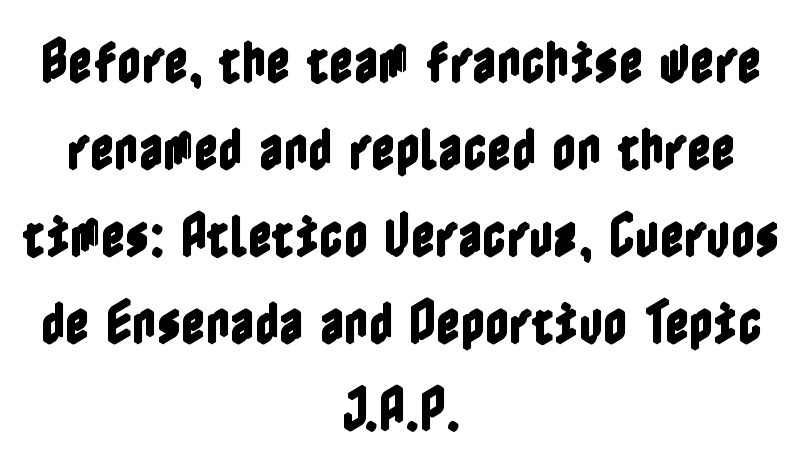
The image shows 47 px condensed type, upright; set centered, line spacing 1.85x, normal letter spacing, not underlined; a medium x-height.
